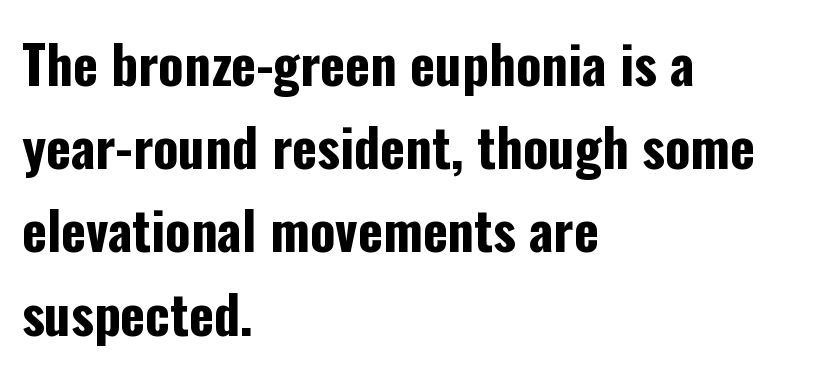
{"serif": "no", "italic": "no", "bold": "yes", "weight": "bold", "width": "condensed", "stroke_contrast": "low", "x_height": "medium", "monospaced": "no", "underline": "no", "align": "left", "line_spacing": "normal", "line_spacing_ratio": 1.57, "letter_spacing": "normal", "letter_spacing_em": 0.0, "glyph_px": 53}
